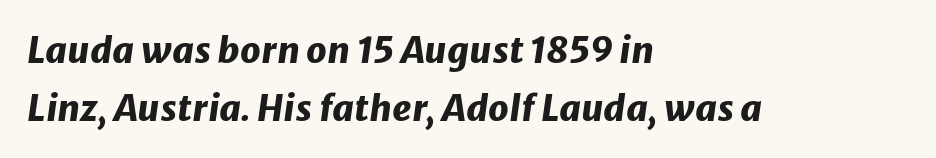
The letters are slanted; this is an italic face. Line spacing here is normal. Emphasis by weight is at full strength: bold. What stands out about the letter spacing? Nothing — it is the standard amount.
